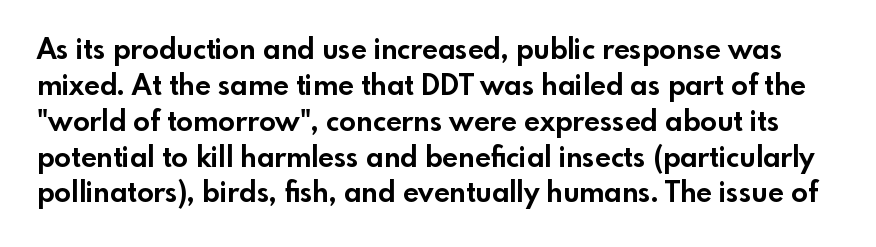
{"serif": "no", "italic": "no", "bold": "yes", "weight": "bold", "width": "normal", "x_height": "small", "monospaced": "no", "underline": "no", "line_spacing": "normal", "line_spacing_ratio": 1.28, "letter_spacing": "normal", "letter_spacing_em": 0.0, "glyph_px": 28}
